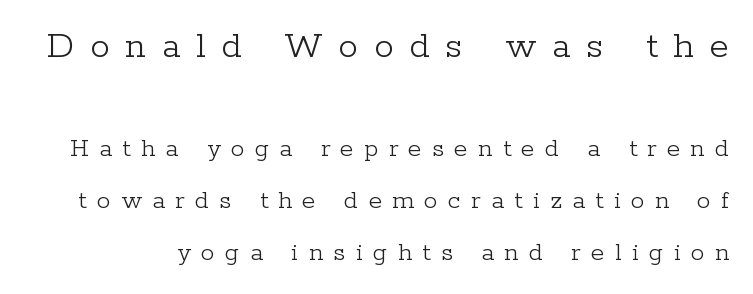
Q: Is the text bold? A: No.
Q: Is the text italic (slanted)? A: No, it is upright.
Q: Is the typeface a serif or a sans-serif typeface? A: Serif.
Q: Is the text underlined? A: No.
Q: Is the spacing between letters normal or unusually wide? A: Unusually wide.
Q: Is the spacing between lines tight, normal or loose? A: Loose.
Q: Which block of text is set in a larger size, the first (top) or the second (bottom)? A: The first (top) one.
Q: Width (condensed, normal, or wide)? A: Normal.
Q: Stroke contrast? A: Low.
Q: x-height? A: Medium.
Q: Monospaced? A: No.
